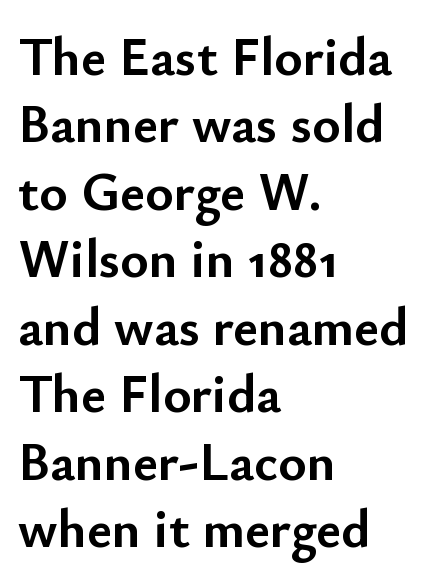
The image shows 54 px semibold sans-serif type, upright; set left-aligned, normal line spacing (1.25x), normal letter spacing, not underlined; low stroke contrast and a small x-height.
